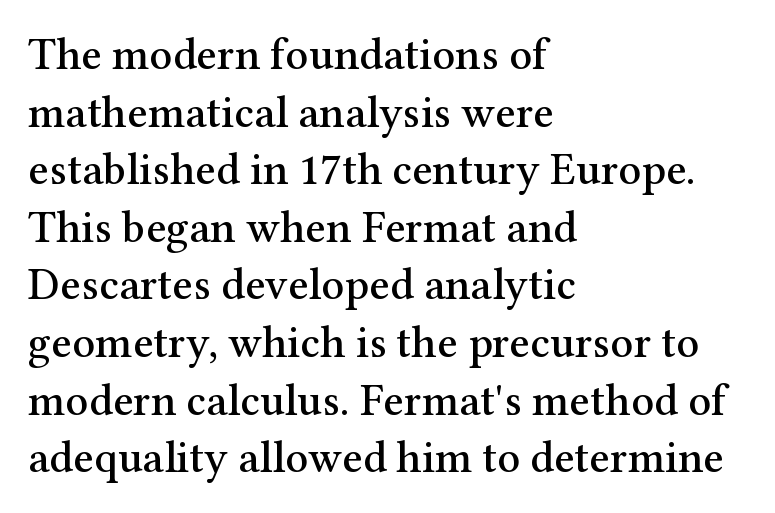
Q: Is the text italic (slanted)? A: No, it is upright.
Q: Is the typeface a serif or a sans-serif typeface? A: Serif.
Q: Is the text underlined? A: No.
Q: How is the paragraph aligned? A: Left-aligned.
Q: Is the spacing between letters normal or unusually wide? A: Normal.
Q: Is the spacing between lines tight, normal or loose? A: Normal.
Q: Width (condensed, normal, or wide)? A: Normal.
Q: Stroke contrast? A: Medium.
Q: x-height? A: Medium.
Q: Monospaced? A: No.
